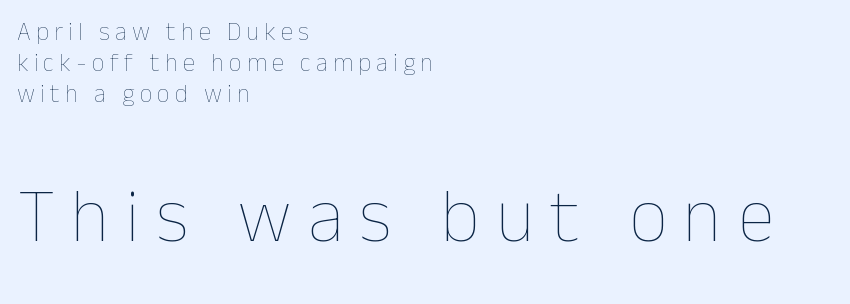
Q: Is the text bold? A: No.
Q: Is the text italic (slanted)? A: No, it is upright.
Q: Is the text underlined? A: No.
Q: How is the paragraph aligned? A: Left-aligned.
Q: Is the spacing between letters normal or unusually wide? A: Unusually wide.
Q: Is the spacing between lines tight, normal or loose? A: Normal.
Q: Which block of text is set in a larger size, the first (top) or the second (bottom)? A: The second (bottom) one.
Q: Width (condensed, normal, or wide)? A: Normal.
Q: Stroke contrast? A: Low.
Q: x-height? A: Medium.
Q: Monospaced? A: No.
